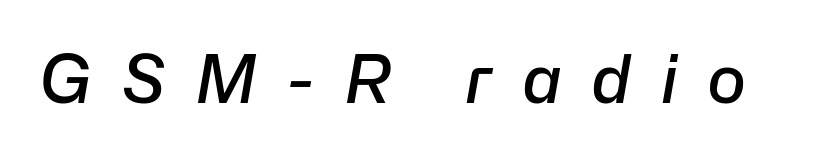
The face used here has a pronounced slope to its letters. Descenders are the only things crossing below the line. The passage shown has open, widely tracked lettering throughout. This is moderately heavy type, rendered in semibold. A typesetter would call this proportional, since set widths differ per character.
